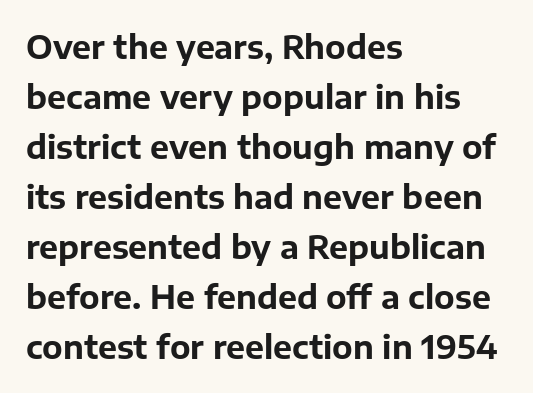
Is this a fixed-width face? No — the glyphs have proportional, varying widths. The line-height multiplier appears to be the usual default. The rendering shows plain stroke endings on the letterforms — a sans-serif design. Emphasis by weight is at full strength: bold.
